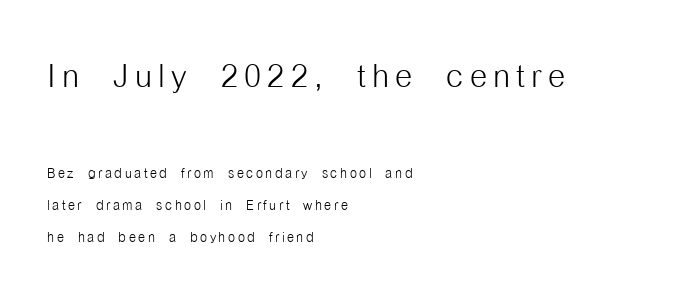
{"serif": "no", "italic": "no", "bold": "no", "weight": "light", "width": "condensed", "stroke_contrast": "low", "x_height": "medium", "monospaced": "no", "underline": "no", "align": "left", "line_spacing_ratio": 1.78, "larger_block": "first", "size_ratio": 2.44, "glyph_px": 44}
